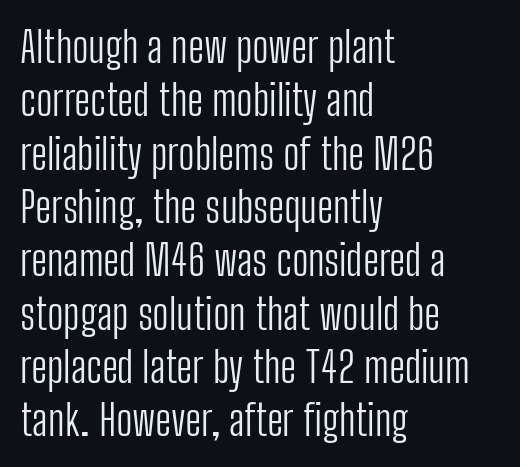
The passage is arranged the way most books set body copy — flush left. Serifs: no, the terminals of the letterforms are clean. Inter-character spacing is left at the font's built-in metrics. A roman cut, with each character standing at attention.
